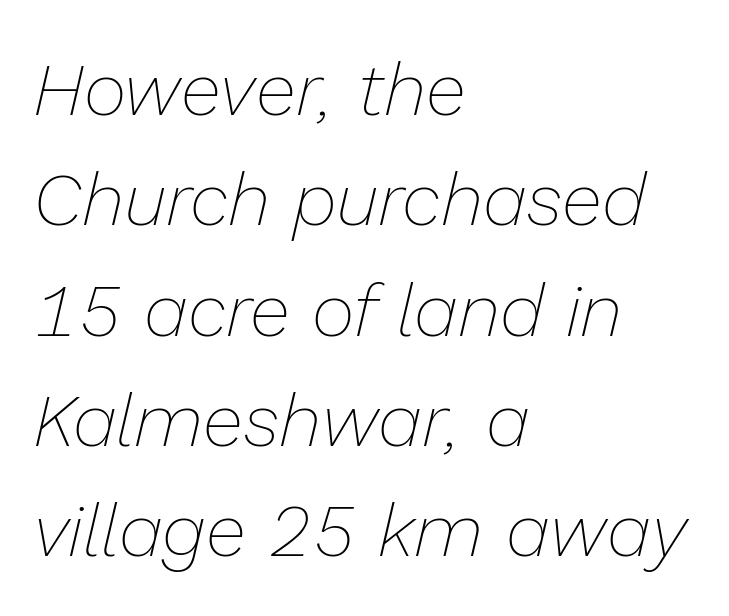
The image shows 74 px thin type, italic (leaning right); set left-aligned, normal line spacing (1.49x), normal letter spacing, not underlined; low stroke contrast and a medium x-height.
